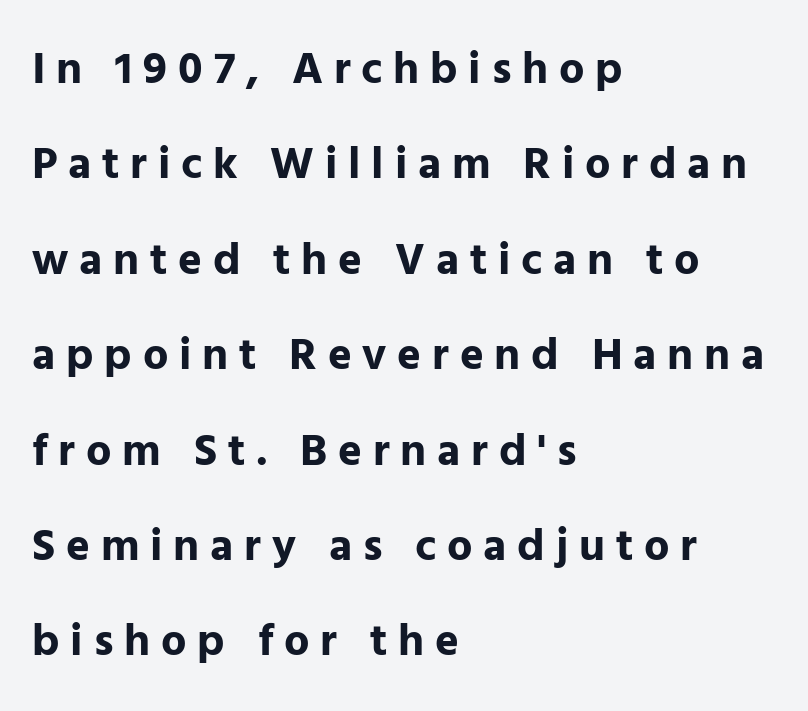
Q: Is the text bold? A: Yes.
Q: Is the text italic (slanted)? A: No, it is upright.
Q: Is the typeface a serif or a sans-serif typeface? A: Sans-serif.
Q: Is the text underlined? A: No.
Q: How is the paragraph aligned? A: Left-aligned.
Q: Is the spacing between letters normal or unusually wide? A: Unusually wide.
Q: Is the spacing between lines tight, normal or loose? A: Loose.
Q: Width (condensed, normal, or wide)? A: Normal.
Q: Stroke contrast? A: Low.
Q: x-height? A: Medium.
Q: Monospaced? A: No.
